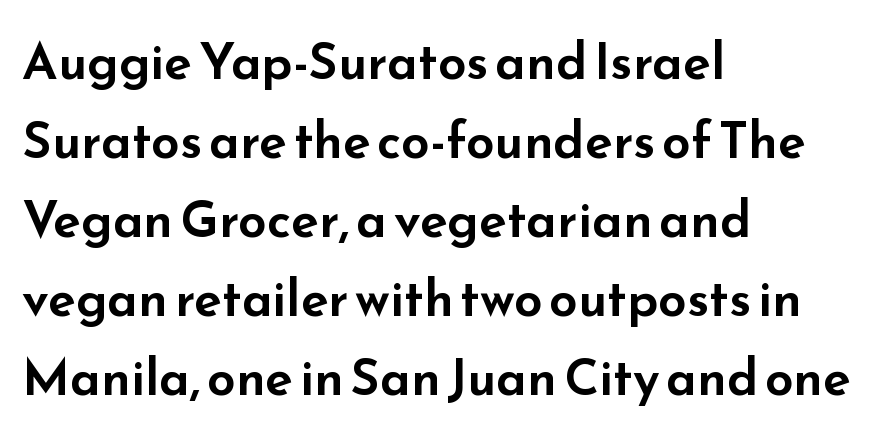
{"serif": "no", "italic": "no", "width": "wide", "stroke_contrast": "low", "x_height": "small", "monospaced": "no", "underline": "no", "align": "left", "line_spacing": "normal", "line_spacing_ratio": 1.55, "letter_spacing": "normal", "letter_spacing_em": 0.0, "glyph_px": 51}
